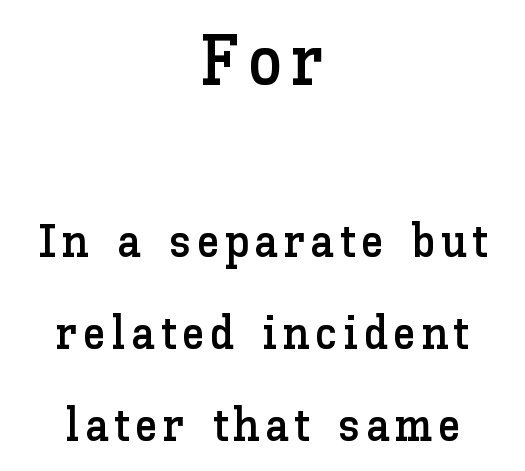
The image shows 71 px text type, upright; set centered, loose line spacing (1.95x), not underlined; the first (top) block is 1.51x larger; low stroke contrast and a medium x-height.
